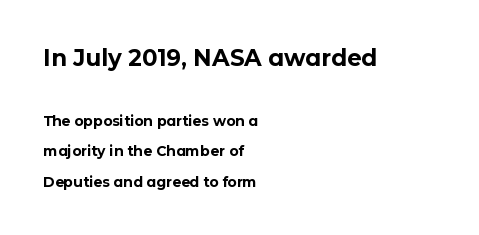
Q: Is the text bold? A: Yes.
Q: Is the text italic (slanted)? A: No, it is upright.
Q: Is the text underlined? A: No.
Q: How is the paragraph aligned? A: Left-aligned.
Q: Is the spacing between letters normal or unusually wide? A: Normal.
Q: Is the spacing between lines tight, normal or loose? A: Loose.
Q: Which block of text is set in a larger size, the first (top) or the second (bottom)? A: The first (top) one.
